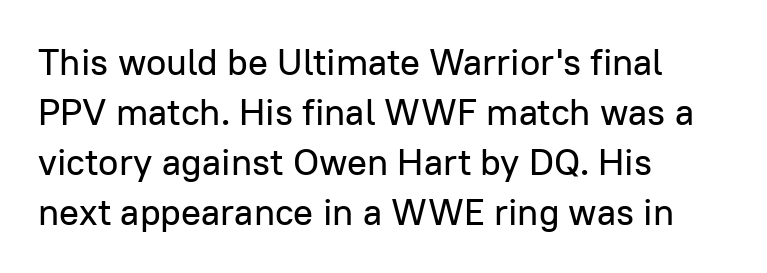
Q: Is the text italic (slanted)? A: No, it is upright.
Q: Is the typeface a serif or a sans-serif typeface? A: Sans-serif.
Q: Is the text underlined? A: No.
Q: How is the paragraph aligned? A: Left-aligned.
Q: Is the spacing between letters normal or unusually wide? A: Normal.
Q: Is the spacing between lines tight, normal or loose? A: Normal.
Q: Width (condensed, normal, or wide)? A: Normal.
Q: Stroke contrast? A: Low.
Q: x-height? A: Medium.
Q: Monospaced? A: No.
